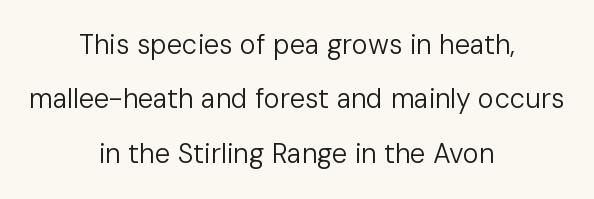
In CSS terms this would be text-align: center. The axis of the letterforms is exactly vertical. Each word holds together tightly as a unit, with standard inter-letter gaps. Whoever set this chose breathing room over compactness in the vertical rhythm. Stroke mass is kept to a normal reading level or below. Letters rest on an invisible, unmarked baseline.
